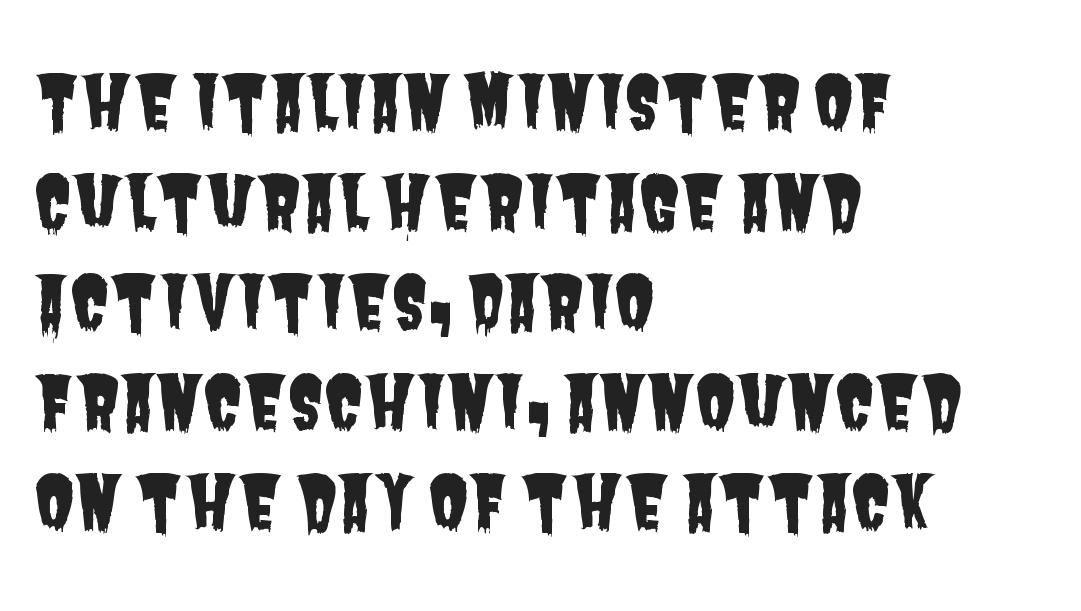
{"serif": "no", "width": "condensed", "stroke_contrast": "low", "x_height": "large", "monospaced": "no", "underline": "no", "align": "left", "line_spacing": "normal", "line_spacing_ratio": 1.37, "letter_spacing": "normal", "letter_spacing_em": 0.0, "glyph_px": 73}
